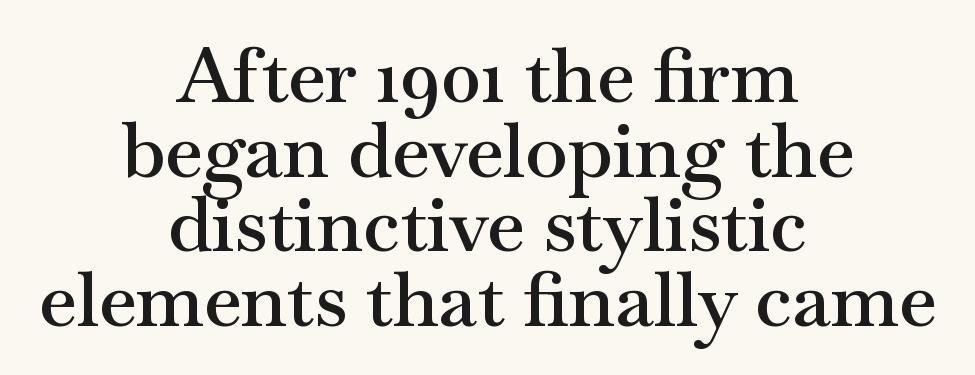
Q: Is the text bold? A: Semi-bold.
Q: Is the text italic (slanted)? A: No, it is upright.
Q: Is the typeface a serif or a sans-serif typeface? A: Serif.
Q: Is the text underlined? A: No.
Q: How is the paragraph aligned? A: Centered.
Q: Is the spacing between letters normal or unusually wide? A: Normal.
Q: Is the spacing between lines tight, normal or loose? A: Tight.
Q: Width (condensed, normal, or wide)? A: Wide.
Q: Stroke contrast? A: Medium.
Q: x-height? A: Small.
Q: Monospaced? A: No.
